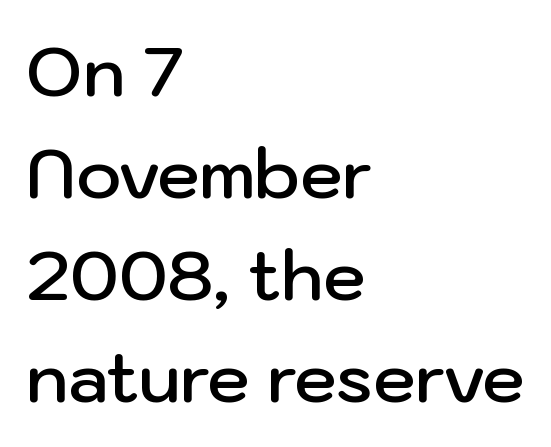
Q: Is the text bold? A: Semi-bold.
Q: Is the text italic (slanted)? A: No, it is upright.
Q: Is the typeface a serif or a sans-serif typeface? A: Sans-serif.
Q: Is the text underlined? A: No.
Q: How is the paragraph aligned? A: Left-aligned.
Q: Is the spacing between letters normal or unusually wide? A: Normal.
Q: Is the spacing between lines tight, normal or loose? A: Normal.
Q: Width (condensed, normal, or wide)? A: Normal.
Q: Stroke contrast? A: Low.
Q: x-height? A: Medium.
Q: Monospaced? A: No.
